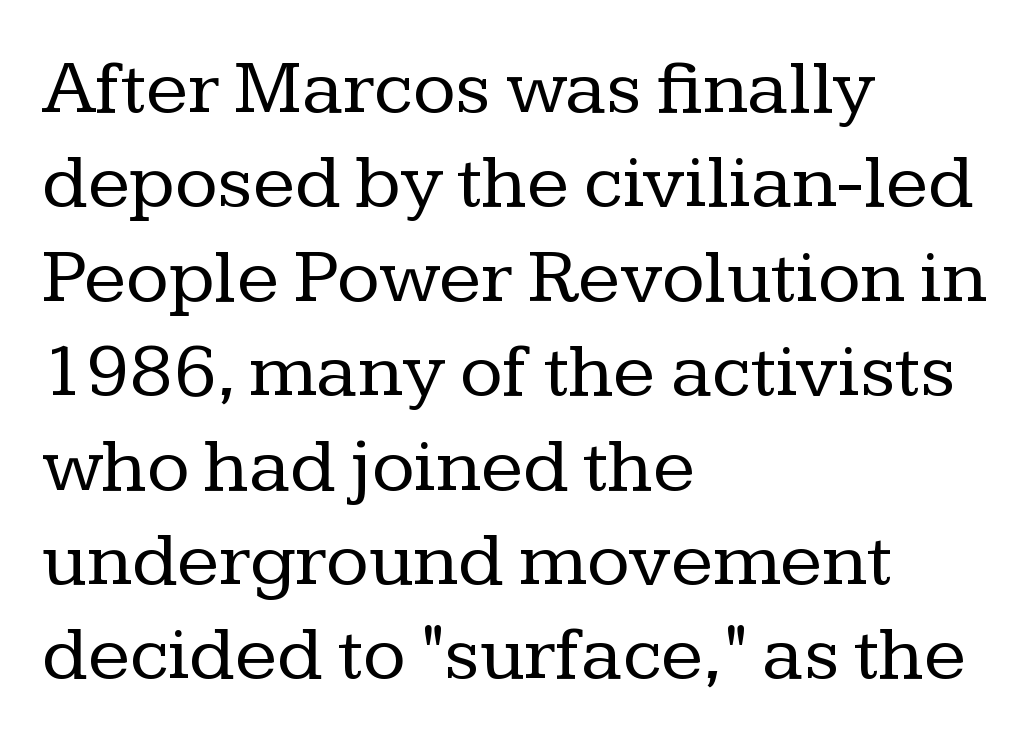
Q: Is the text bold? A: No.
Q: Is the text italic (slanted)? A: No, it is upright.
Q: Is the typeface a serif or a sans-serif typeface? A: Serif.
Q: Is the text underlined? A: No.
Q: How is the paragraph aligned? A: Left-aligned.
Q: Is the spacing between letters normal or unusually wide? A: Normal.
Q: Width (condensed, normal, or wide)? A: Normal.
Q: Stroke contrast? A: Low.
Q: x-height? A: Medium.
Q: Monospaced? A: No.
